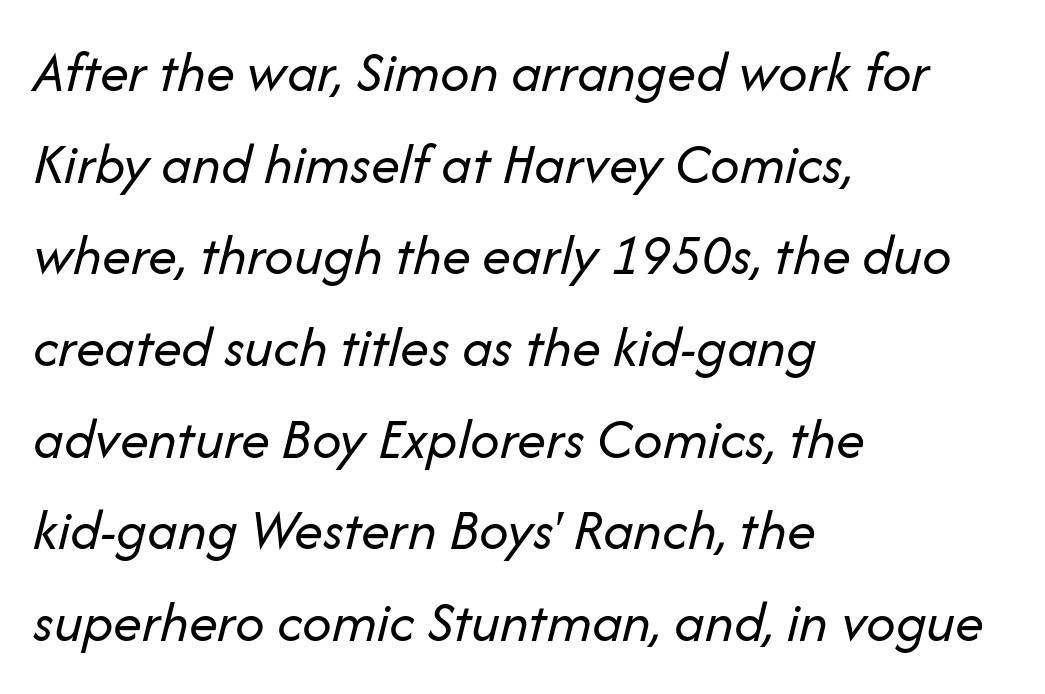
The image shows 58 px regular-weight type, italic (leaning right); set left-aligned, normal line spacing (1.58x), normal letter spacing, not underlined; low stroke contrast and a medium x-height.
